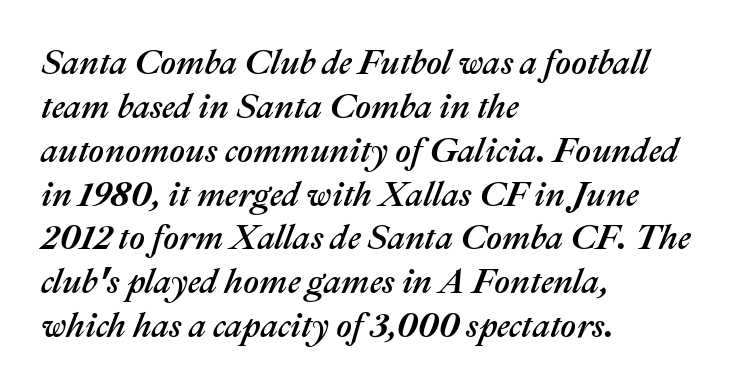
{"italic": "yes", "lean": "right", "slant_degrees": 22, "width": "normal", "stroke_contrast": "medium", "x_height": "medium", "monospaced": "no", "underline": "no", "align": "left", "line_spacing": "normal", "line_spacing_ratio": 1.29, "letter_spacing": "normal", "letter_spacing_em": 0.0, "glyph_px": 34}
